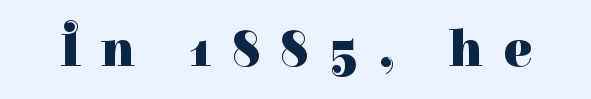
Every character sits straight up, as roman type does. Look at the tracking — it's clearly loosened, letters drifting apart. A typesetter would label this face a serif. Clear beneath every line of the passage. Thick stems and heavy bowls — unmistakably bold.
